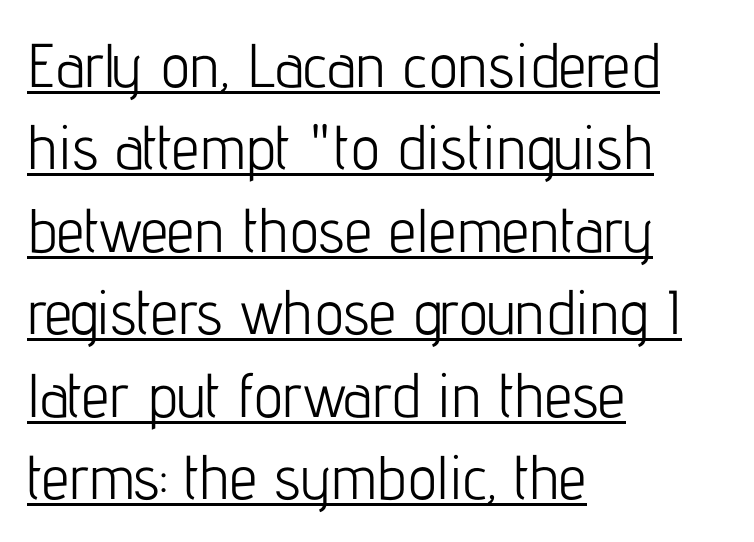
Nothing heavy about these letters — not bold at all. Is this a fixed-width face? No — the glyphs have proportional, varying widths. In terms of leading, this rendering sits right in the middle. Tracking here is standard; glyphs follow each other at the usual distance. Line beginnings align vertically; line endings do not.
